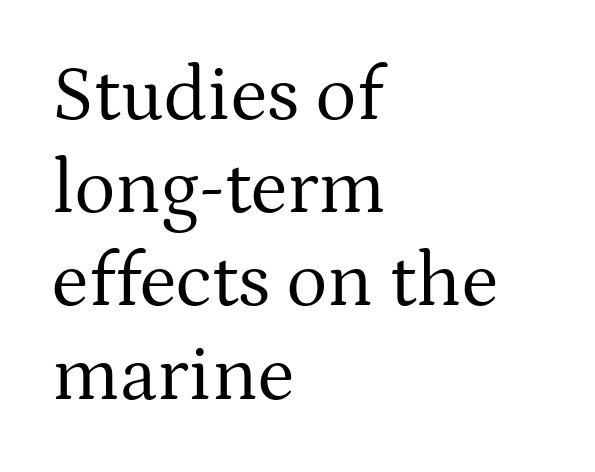
Q: Is the text bold? A: No.
Q: Is the text italic (slanted)? A: No, it is upright.
Q: Is the typeface a serif or a sans-serif typeface? A: Serif.
Q: Is the text underlined? A: No.
Q: How is the paragraph aligned? A: Left-aligned.
Q: Is the spacing between letters normal or unusually wide? A: Normal.
Q: Width (condensed, normal, or wide)? A: Normal.
Q: Stroke contrast? A: Medium.
Q: x-height? A: Medium.
Q: Monospaced? A: No.
